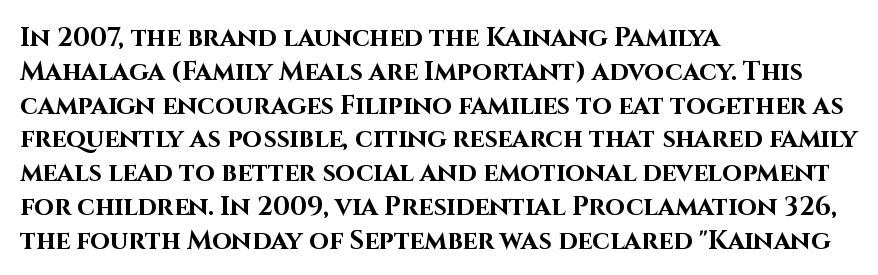
{"italic": "no", "bold": "yes", "underline": "no", "align": "left", "line_spacing": "normal", "line_spacing_ratio": 1.3, "letter_spacing": "normal", "letter_spacing_em": 0.0, "glyph_px": 26}
